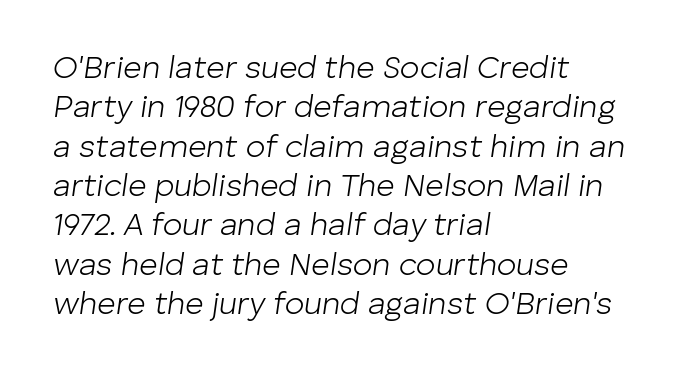
This rendering leaves character spacing at its baseline value. Horizontal alignment here is leftward, the default for most running prose. Is this a fixed-width face? No — the glyphs have proportional, varying widths. The lettering tilts uniformly, giving the passage an italic look.
